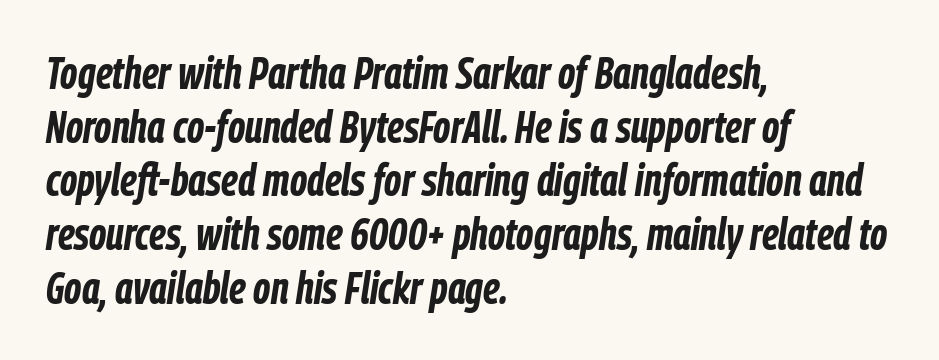
The image shows 44 px bold, condensed type, italic (leaning right); set left-aligned, line spacing 1.22x, normal letter spacing, not underlined; low stroke contrast and a medium x-height.
